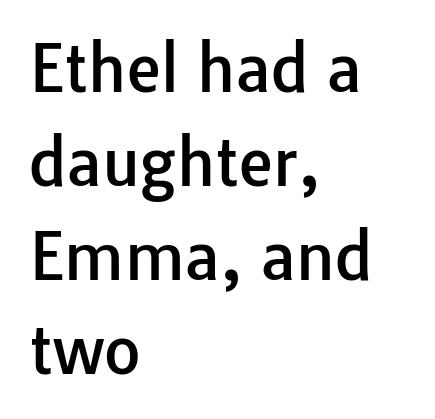
The image shows 63 px sans-serif type, upright; set left-aligned, normal line spacing (1.49x), normal letter spacing, not underlined; low stroke contrast and a medium x-height.
